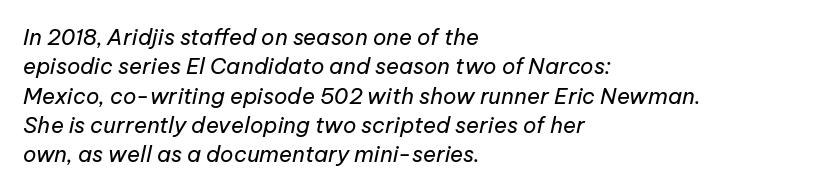
{"italic": "yes", "lean": "right", "slant_degrees": 12, "bold": "no", "underline": "no", "align": "left", "line_spacing": "normal", "line_spacing_ratio": 1.33, "letter_spacing": "normal", "letter_spacing_em": 0.0, "glyph_px": 22}
